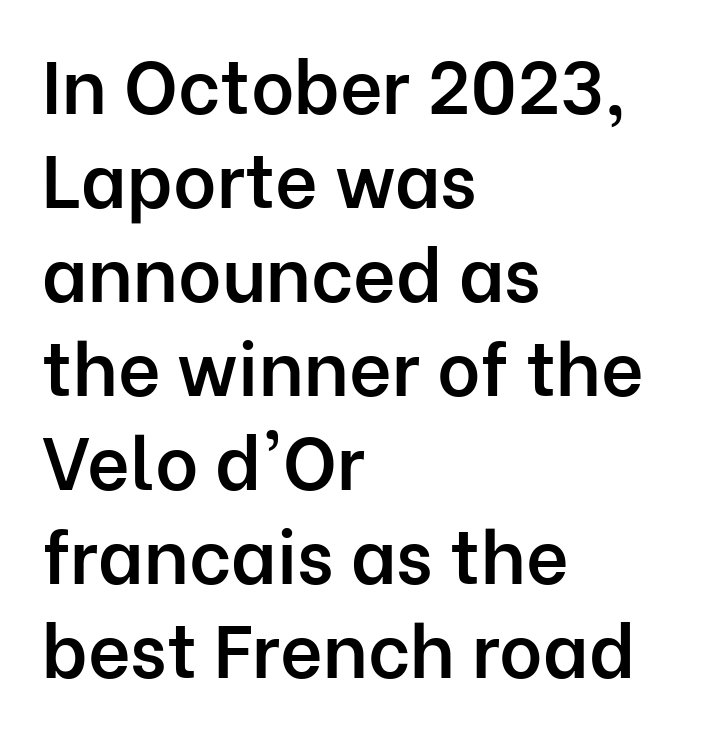
The image shows 74 px semibold sans-serif type, upright; set left-aligned, normal line spacing (1.27x), normal letter spacing, not underlined; low stroke contrast and a medium x-height.
